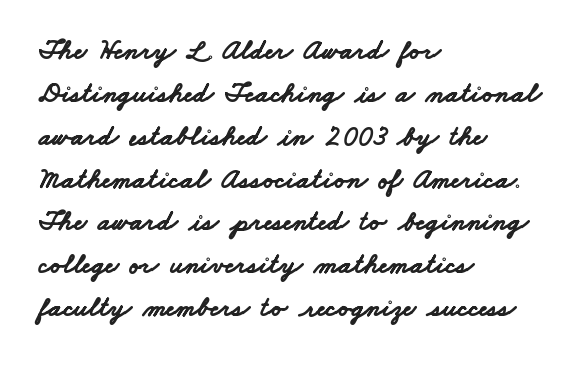
Q: Is the text bold? A: Yes.
Q: Is the typeface a serif or a sans-serif typeface? A: Sans-serif.
Q: Is the text underlined? A: No.
Q: How is the paragraph aligned? A: Left-aligned.
Q: Is the spacing between letters normal or unusually wide? A: Normal.
Q: Is the spacing between lines tight, normal or loose? A: Normal.
Q: Width (condensed, normal, or wide)? A: Wide.
Q: Stroke contrast? A: Low.
Q: x-height? A: Small.
Q: Monospaced? A: No.
